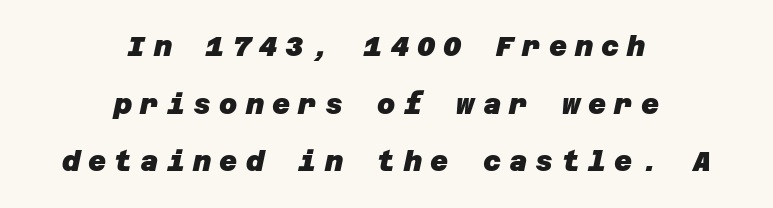
{"serif": "no", "bold": "yes", "weight": "heavy", "width": "normal", "stroke_contrast": "low", "x_height": "large", "underline": "no", "align": "center", "line_spacing": "loose", "line_spacing_ratio": 2.06, "letter_spacing": "wide", "letter_spacing_em": 0.29, "glyph_px": 28}
